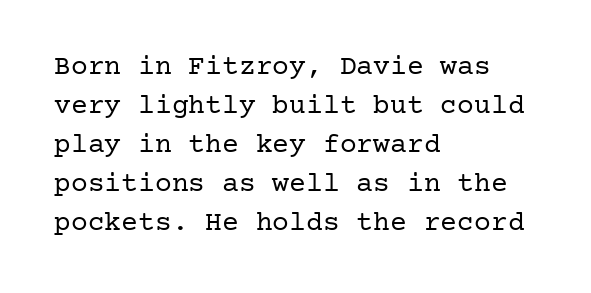
{"serif": "yes", "italic": "no", "bold": "no", "weight": "regular", "width": "normal", "stroke_contrast": "low", "x_height": "medium", "underline": "no", "align": "left", "line_spacing": "normal", "line_spacing_ratio": 1.39, "letter_spacing": "normal", "letter_spacing_em": 0.0, "glyph_px": 28}
